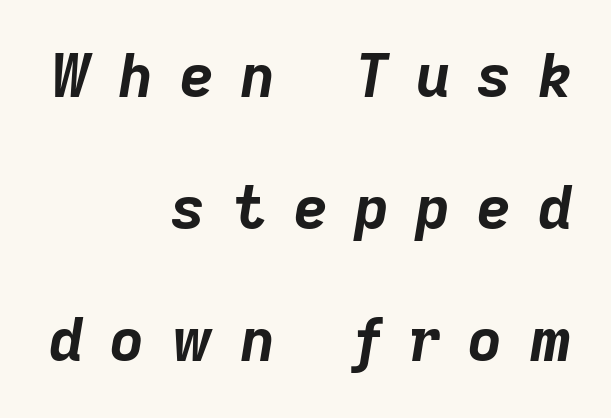
Varying glyph widths throughout — classic text-font behaviour. Observe the lean: these are italic letterforms. Is the letter spacing exaggerated? Yes — the characters are pushed far apart. Clear beneath every line of the passage. Which margin do the lines hug? The right one — the left edge is uneven.
